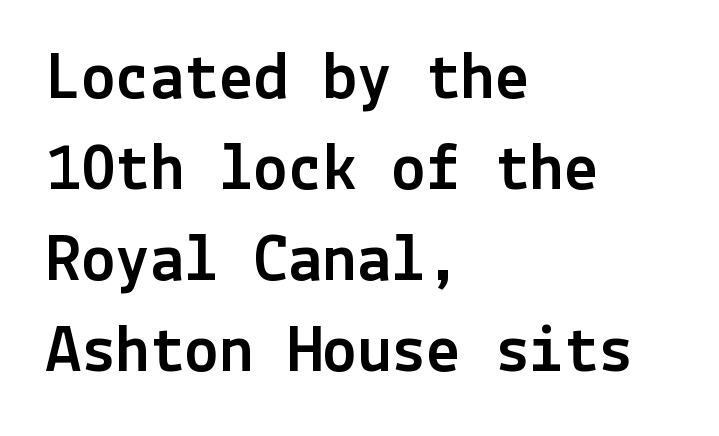
Clear beneath every line of the passage. The axis of the letterforms is exactly vertical. This rendering uses left alignment, leaving the right contour irregular. Compared with typical body copy, the letter spacing here is the same. Normally led — the rows are evenly, conventionally spaced. The type family on display is of the sans-serif kind.
